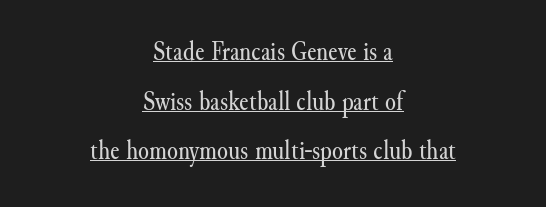
Q: Is the text bold? A: No.
Q: Is the text italic (slanted)? A: No, it is upright.
Q: Is the typeface a serif or a sans-serif typeface? A: Serif.
Q: Is the text underlined? A: Yes.
Q: How is the paragraph aligned? A: Centered.
Q: Is the spacing between letters normal or unusually wide? A: Normal.
Q: Width (condensed, normal, or wide)? A: Normal.
Q: Stroke contrast? A: Medium.
Q: x-height? A: Small.
Q: Monospaced? A: No.
